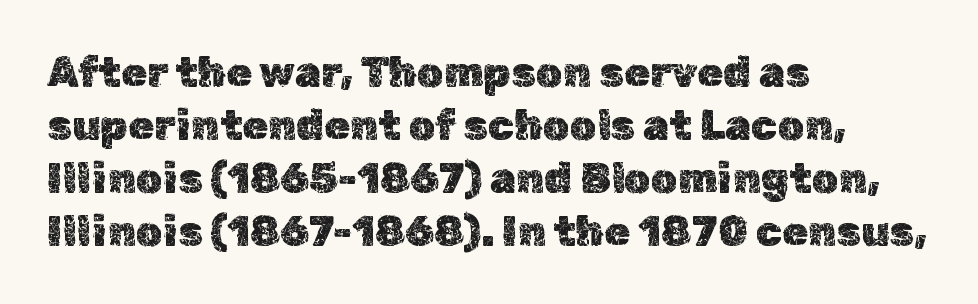
The image shows 42 px text type, upright; set left-aligned, normal line spacing (1.26x), normal letter spacing, not underlined; a medium x-height.
